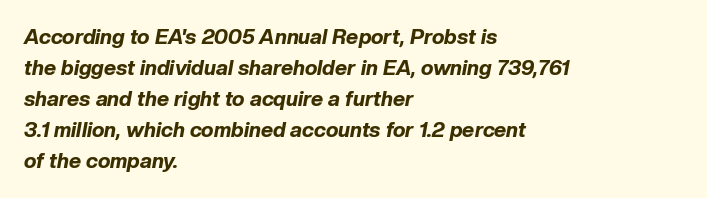
{"italic": "yes", "lean": "right", "slant_degrees": 10, "bold": "yes", "underline": "no", "align": "left", "line_spacing": "normal", "line_spacing_ratio": 1.48, "letter_spacing": "normal", "letter_spacing_em": 0.0, "glyph_px": 21}
